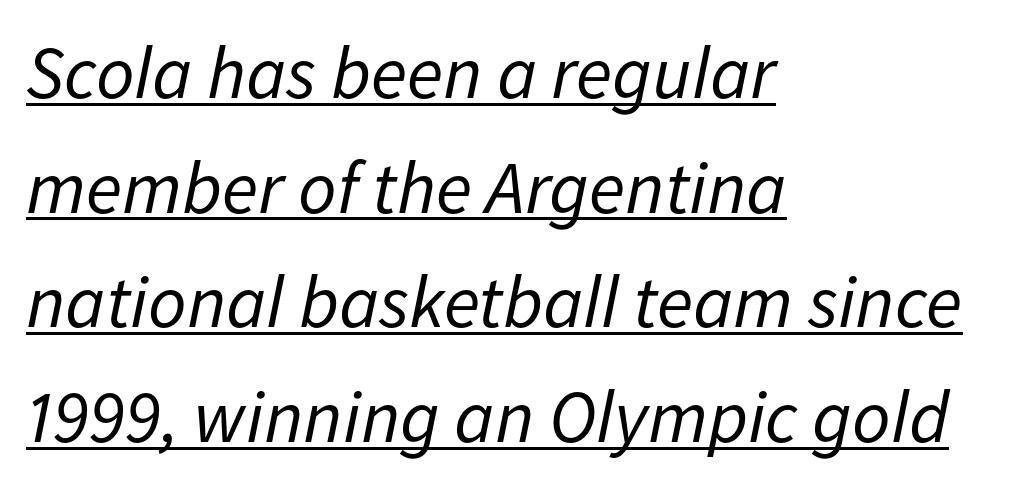
{"italic": "yes", "lean": "right", "slant_degrees": 11, "bold": "no", "weight": "regular", "width": "normal", "stroke_contrast": "low", "x_height": "medium", "monospaced": "no", "underline": "yes", "align": "left", "line_spacing": "normal", "line_spacing_ratio": 1.53, "letter_spacing": "normal", "letter_spacing_em": 0.0, "glyph_px": 75}
